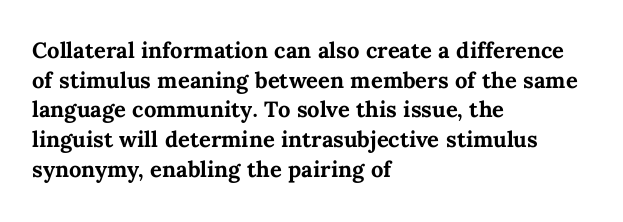
The image shows 22 px bold type, upright; set left-aligned, normal line spacing (1.35x), normal letter spacing, not underlined.
